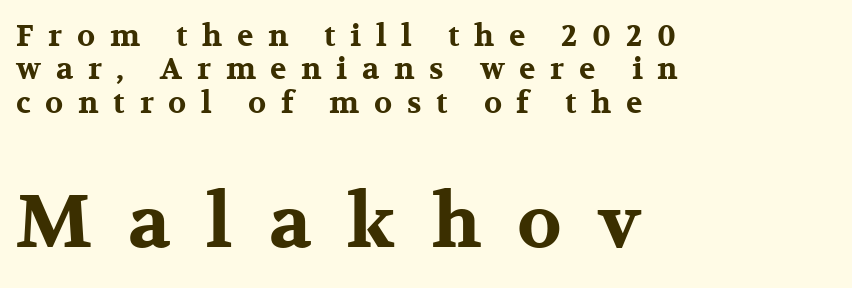
The image shows 74 px bold, wide serif type, upright; set left-aligned, tight line spacing (1.11x), unusually wide letter spacing (+0.49 em), not underlined; the second (bottom) block is 2.47x larger; medium stroke contrast and a medium x-height.
